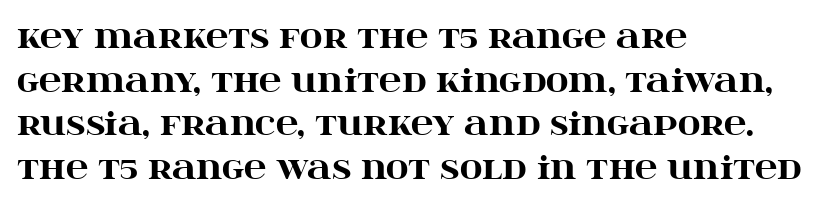
Q: Is the text bold? A: Yes.
Q: Is the text italic (slanted)? A: No, it is upright.
Q: Is the typeface a serif or a sans-serif typeface? A: Serif.
Q: Is the text underlined? A: No.
Q: How is the paragraph aligned? A: Left-aligned.
Q: Is the spacing between letters normal or unusually wide? A: Normal.
Q: Is the spacing between lines tight, normal or loose? A: Normal.
Q: Width (condensed, normal, or wide)? A: Wide.
Q: Stroke contrast? A: High.
Q: x-height? A: Large.
Q: Monospaced? A: No.
